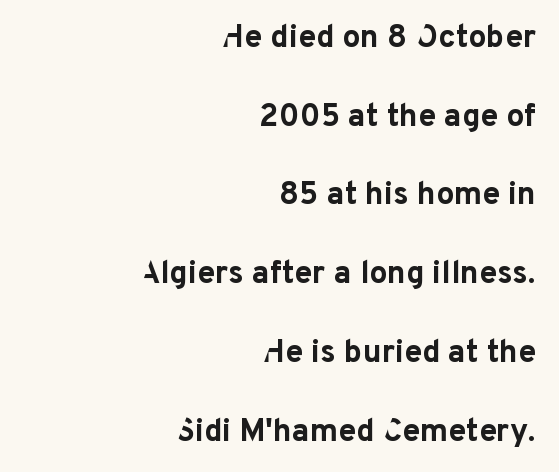
Q: Is the text bold? A: Yes.
Q: Is the text italic (slanted)? A: No, it is upright.
Q: Is the typeface a serif or a sans-serif typeface? A: Sans-serif.
Q: Is the text underlined? A: No.
Q: How is the paragraph aligned? A: Right-aligned.
Q: Is the spacing between letters normal or unusually wide? A: Normal.
Q: Is the spacing between lines tight, normal or loose? A: Loose.
Q: Width (condensed, normal, or wide)? A: Normal.
Q: Stroke contrast? A: Low.
Q: x-height? A: Medium.
Q: Monospaced? A: No.
